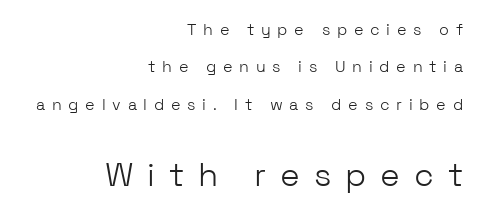
Font category for this specimen: sans-serif. Character widths vary here, with narrow letters taking less room than wide ones. The foot of each line stays bare and open. Each stroke keeps to a modest, everyday thickness or less. The following chunk of copy outweighs the initial chunk in type size. Compared with typical body copy, the letter spacing here is much looser.
